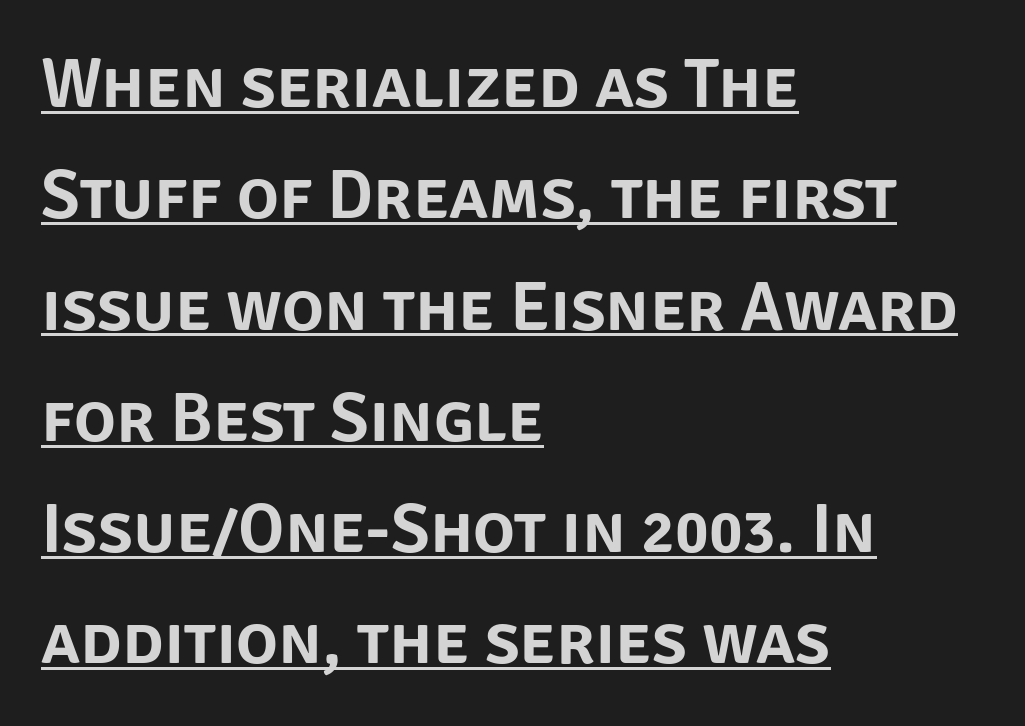
{"serif": "no", "italic": "no", "width": "normal", "stroke_contrast": "low", "x_height": "large", "monospaced": "no", "underline": "yes", "align": "left", "line_spacing": "normal", "line_spacing_ratio": 1.59, "letter_spacing": "normal", "letter_spacing_em": 0.0, "glyph_px": 70}
